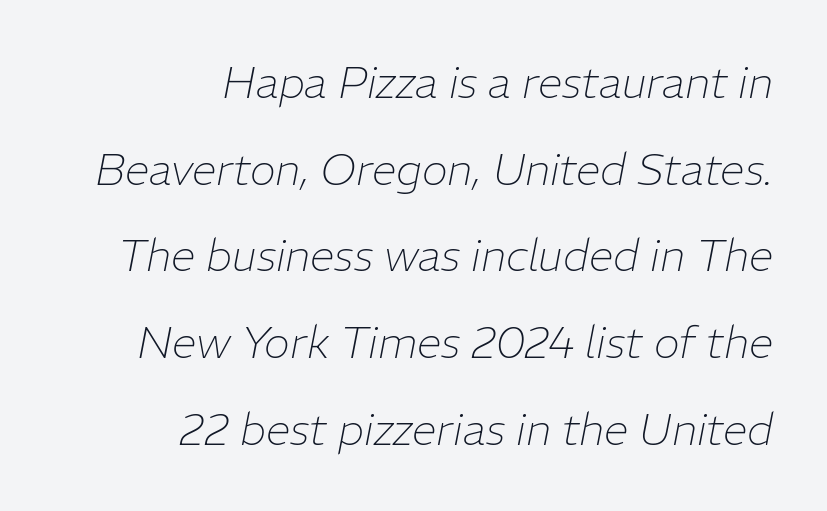
No chunkiness to these letters — they're not bold. Beneath every word, the page is bare. The face used here is proportionally spaced, like ordinary book or web type. Summary of vertical rhythm: relaxed, with wide interline spacing.
